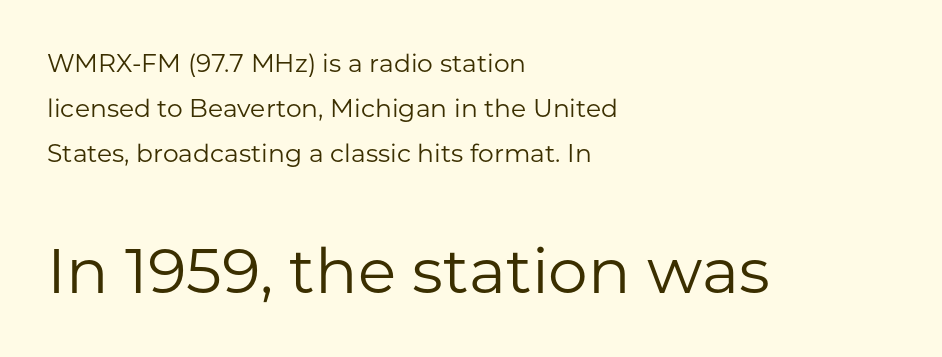
{"serif": "no", "italic": "no", "bold": "no", "weight": "regular", "width": "normal", "stroke_contrast": "low", "x_height": "medium", "monospaced": "no", "underline": "no", "align": "left", "line_spacing_ratio": 1.8, "letter_spacing": "normal", "letter_spacing_em": 0.0, "larger_block": "second", "size_ratio": 2.52, "glyph_px": 63}
